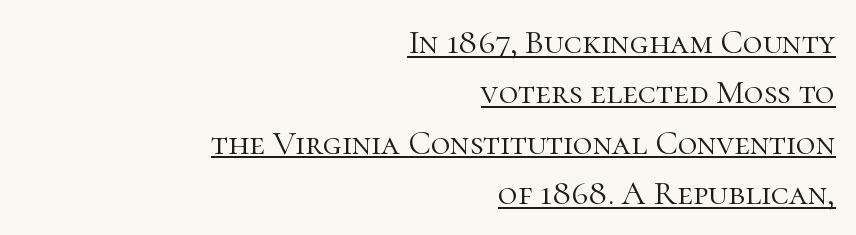
{"serif": "yes", "italic": "no", "bold": "no", "weight": "light", "width": "normal", "stroke_contrast": "high", "x_height": "medium", "monospaced": "no", "underline": "yes", "align": "right", "line_spacing": "normal", "line_spacing_ratio": 1.48, "letter_spacing": "normal", "letter_spacing_em": 0.0, "glyph_px": 34}
